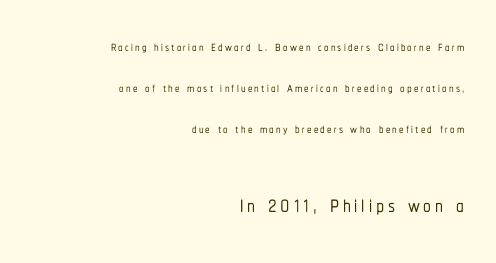
{"serif": "no", "italic": "no", "width": "condensed", "stroke_contrast": "low", "x_height": "medium", "monospaced": "no", "underline": "no", "align": "right", "line_spacing": "loose", "line_spacing_ratio": 2.28, "larger_block": "second", "size_ratio": 1.72, "glyph_px": 31}
